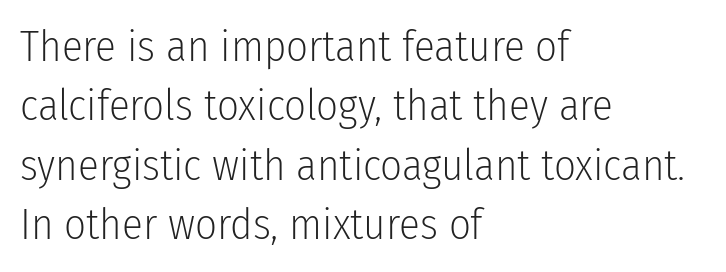
The image shows 43 px light, condensed sans-serif type, upright; set left-aligned, normal line spacing (1.38x), normal letter spacing, not underlined; low stroke contrast and a medium x-height.
